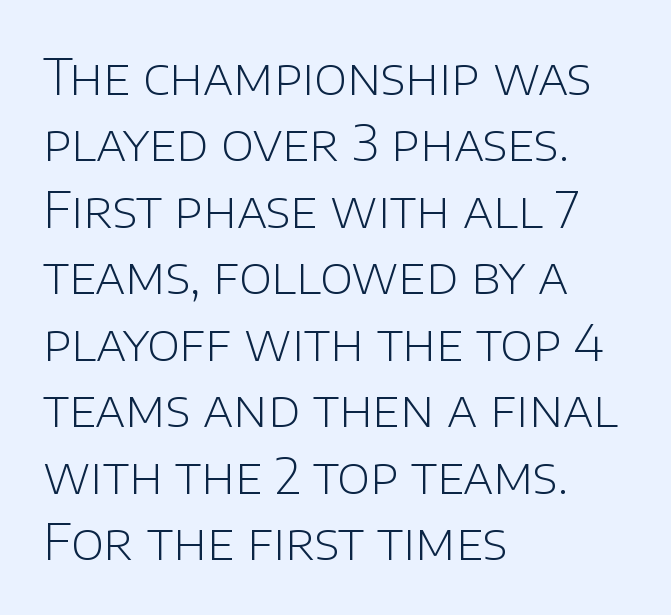
The image shows 50 px light sans-serif type, upright; set left-aligned, normal line spacing (1.33x), normal letter spacing, not underlined; low stroke contrast and a large x-height.
